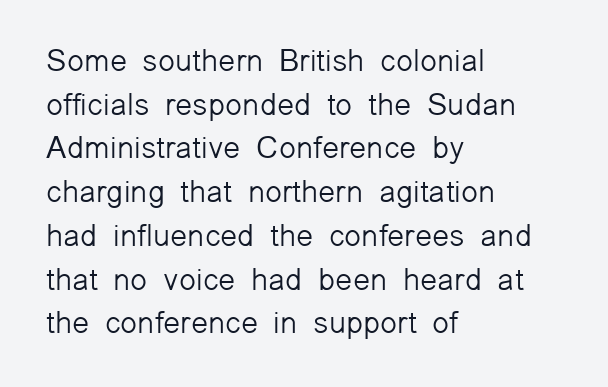
Vertically, the passage feels balanced, rows spaced as you'd expect. The face used here is a sans, in the tradition of grotesques and geometrics. A typesetter would call this proportional, since set widths differ per character. Letter spacing: default. The baseline area is clear. No italicization has been applied; the sample stays upright.
